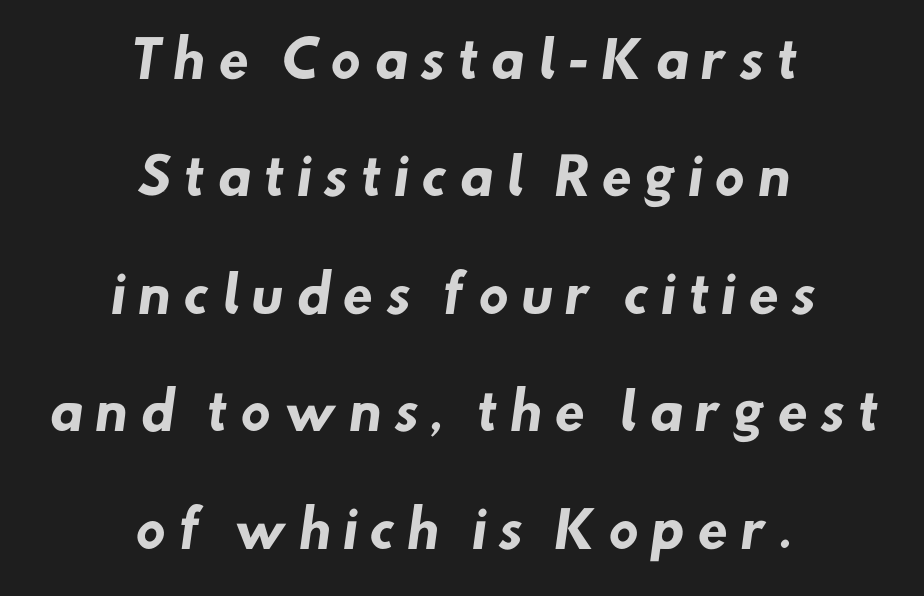
{"serif": "no", "bold": "yes", "weight": "heavy", "width": "normal", "stroke_contrast": "low", "x_height": "small", "monospaced": "no", "underline": "no", "align": "center", "line_spacing": "loose", "line_spacing_ratio": 2.35, "letter_spacing": "wide", "letter_spacing_em": 0.23, "glyph_px": 50}
